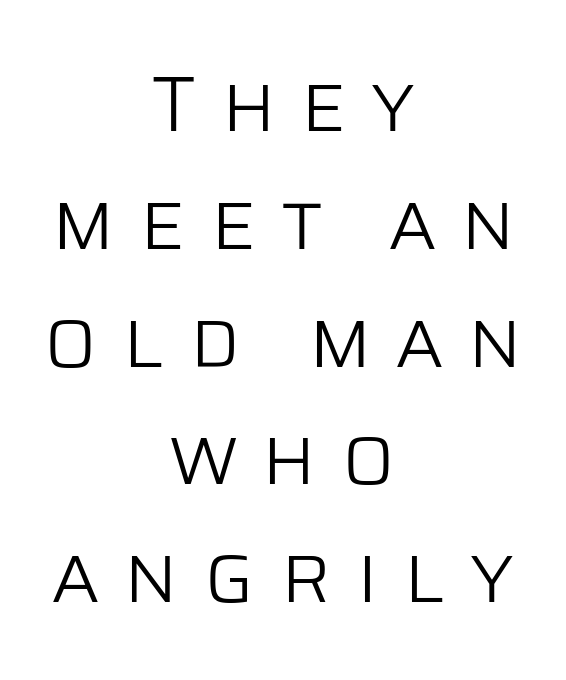
Q: Is the text bold? A: No.
Q: Is the text italic (slanted)? A: No, it is upright.
Q: Is the typeface a serif or a sans-serif typeface? A: Sans-serif.
Q: Is the text underlined? A: No.
Q: How is the paragraph aligned? A: Centered.
Q: Is the spacing between letters normal or unusually wide? A: Unusually wide.
Q: Is the spacing between lines tight, normal or loose? A: Normal.
Q: Width (condensed, normal, or wide)? A: Normal.
Q: Stroke contrast? A: Low.
Q: x-height? A: Large.
Q: Monospaced? A: No.
